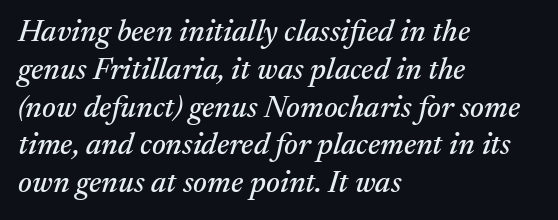
Q: Is the text italic (slanted)? A: Yes, it leans right by about 17 degrees.
Q: Is the typeface a serif or a sans-serif typeface? A: Serif.
Q: Is the text underlined? A: No.
Q: How is the paragraph aligned? A: Left-aligned.
Q: Is the spacing between letters normal or unusually wide? A: Normal.
Q: Width (condensed, normal, or wide)? A: Normal.
Q: Stroke contrast? A: Medium.
Q: x-height? A: Medium.
Q: Monospaced? A: No.
